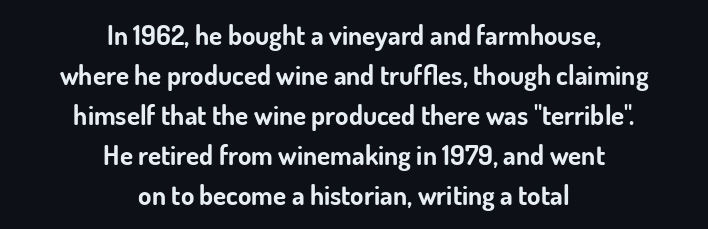
These lines are centered, leaving both edges ragged. This sample keeps an unexceptional amount of space between lines. Upright lettering throughout. There is no visible air inserted between adjacent glyphs. This rendering features lettering with no underline. The characters look thick and weighty, a clear bold.
